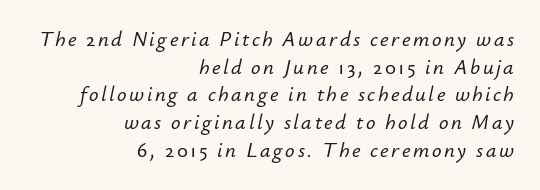
Descender tails drop into unmarked territory. Line ends are locked; line starts wander. Compared with typical paragraphs, the rows here are spaced about the same. There's an unmistakable incline to the writing here.
